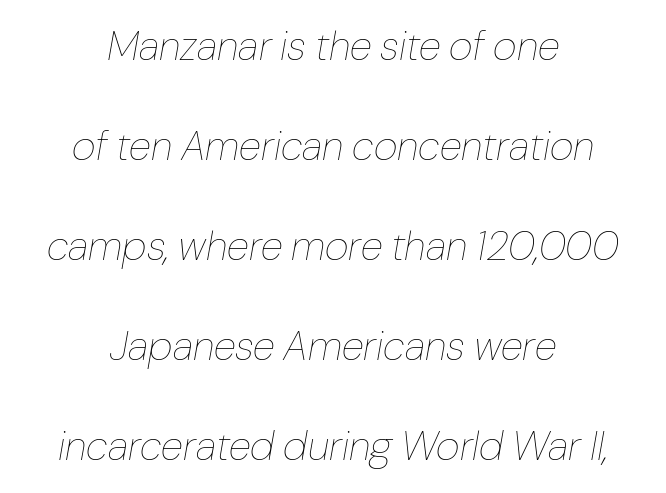
Here the designer chose a conventional face with non-uniform glyph widths. Default kerning and tracking; the words read as compact shapes. This block would shrink considerably if given ordinary leading; it's expanded now. The face used here has a pronounced slope to its letters. Heft: none added — not bold. A centered setting, common on invitations and titles, is used for this passage.
